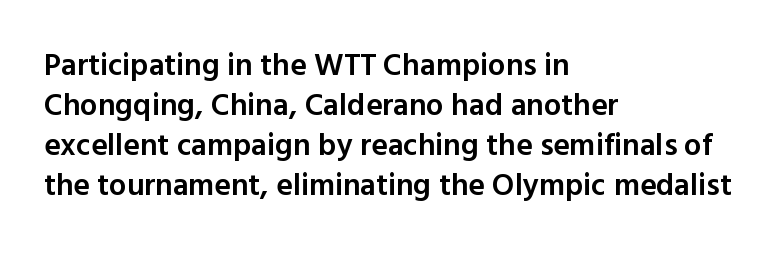
The image shows 31 px semibold sans-serif type, upright; set left-aligned, normal line spacing (1.29x), normal letter spacing, not underlined; a medium x-height.
